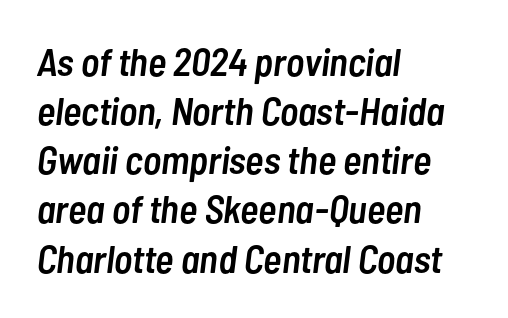
The image shows 39 px semibold, condensed type, italic (leaning right); set left-aligned, normal line spacing (1.26x), normal letter spacing, not underlined; low stroke contrast and a medium x-height.
